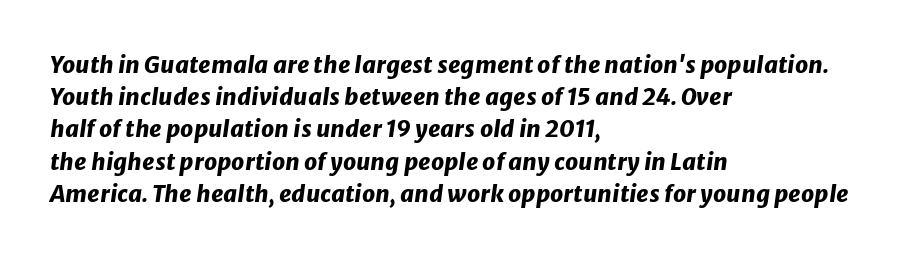
The zone under the glyphs is completely vacant. This sample is left-justified, so line endings fall wherever the words run out. A dark, heavy texture on the line: the type is bold. Tall strokes in this sample are angled rather than plumb. Successive baselines arrive at the customary interval. Words appear dense and cohesive because spacing is normal.
